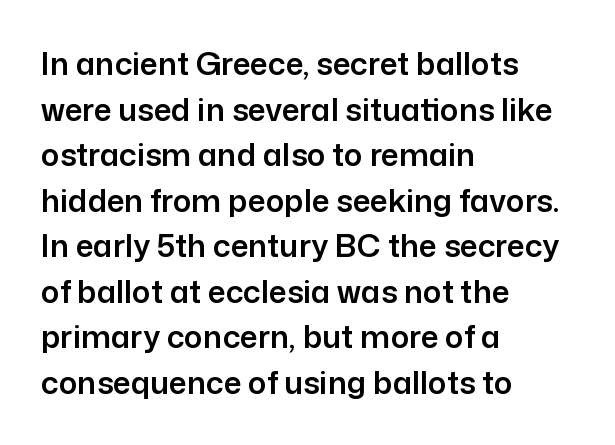
Q: Is the text italic (slanted)? A: No, it is upright.
Q: Is the typeface a serif or a sans-serif typeface? A: Sans-serif.
Q: Is the text underlined? A: No.
Q: How is the paragraph aligned? A: Left-aligned.
Q: Is the spacing between letters normal or unusually wide? A: Normal.
Q: Is the spacing between lines tight, normal or loose? A: Normal.
Q: Width (condensed, normal, or wide)? A: Normal.
Q: Stroke contrast? A: Low.
Q: x-height? A: Medium.
Q: Monospaced? A: No.
